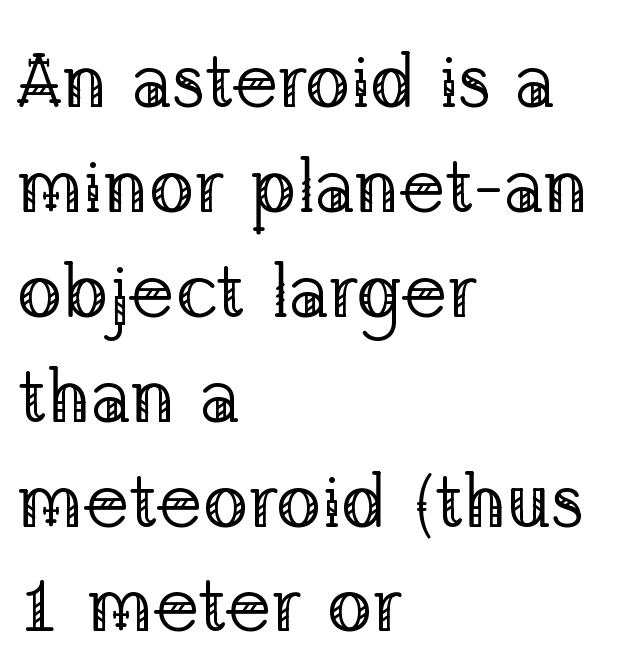
{"serif": "yes", "italic": "no", "bold": "no", "weight": "regular", "width": "normal", "stroke_contrast": "low", "x_height": "medium", "monospaced": "no", "underline": "no", "align": "left", "line_spacing": "normal", "line_spacing_ratio": 1.38, "letter_spacing": "normal", "letter_spacing_em": 0.0, "glyph_px": 76}
